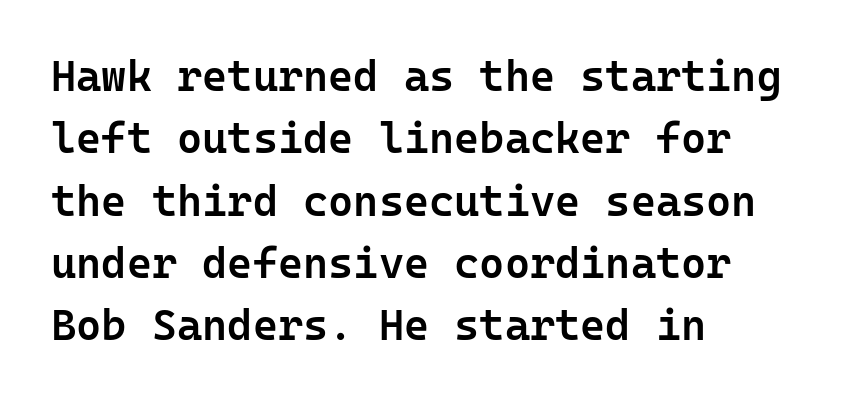
{"serif": "no", "italic": "no", "bold": "semi", "weight": "semibold", "width": "normal", "stroke_contrast": "low", "x_height": "medium", "monospaced": "yes", "underline": "no", "align": "left", "line_spacing": "normal", "line_spacing_ratio": 1.45, "letter_spacing": "normal", "letter_spacing_em": 0.0, "glyph_px": 43}
